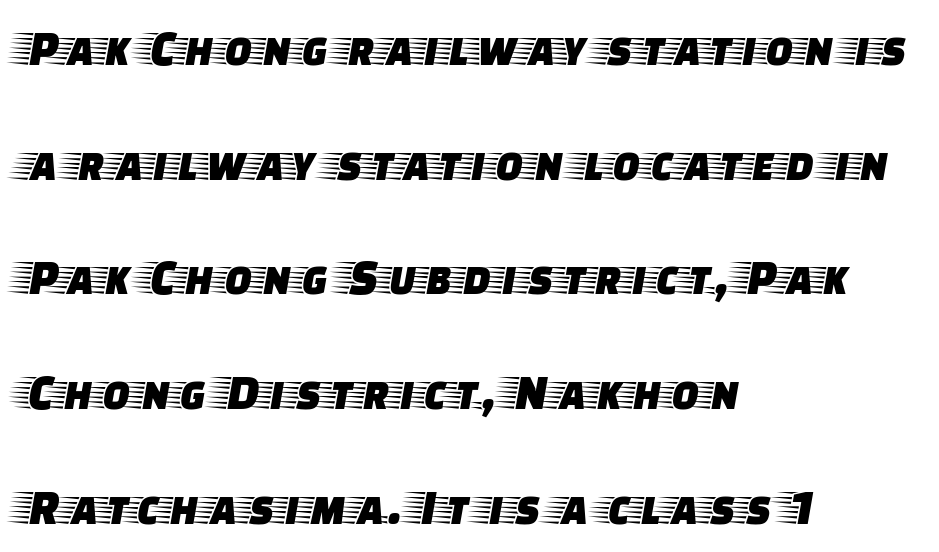
Q: Is the text italic (slanted)? A: Yes.
Q: Is the typeface a serif or a sans-serif typeface? A: Serif.
Q: Is the text underlined? A: No.
Q: How is the paragraph aligned? A: Left-aligned.
Q: Is the spacing between letters normal or unusually wide? A: Normal.
Q: Is the spacing between lines tight, normal or loose? A: Loose.
Q: Width (condensed, normal, or wide)? A: Wide.
Q: Stroke contrast? A: Low.
Q: x-height? A: Large.
Q: Monospaced? A: No.
